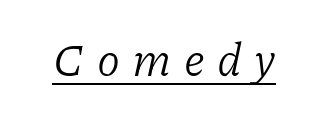
Q: Is the text bold? A: No.
Q: Is the text italic (slanted)? A: Yes, it leans right by about 11 degrees.
Q: Is the typeface a serif or a sans-serif typeface? A: Serif.
Q: Is the text underlined? A: Yes.
Q: Is the spacing between letters normal or unusually wide? A: Unusually wide.
Q: Width (condensed, normal, or wide)? A: Normal.
Q: Stroke contrast? A: Low.
Q: x-height? A: Medium.
Q: Monospaced? A: No.
